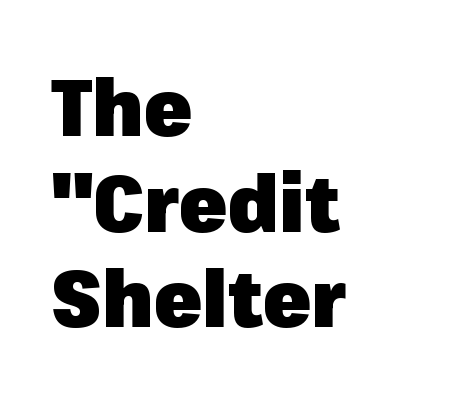
Characters follow at the spacing the type designer built in. Unmarked baselines from the first word to the last. Leftover space on each line is placed entirely after the last word. Summary of weight: heavy, a full bold.
